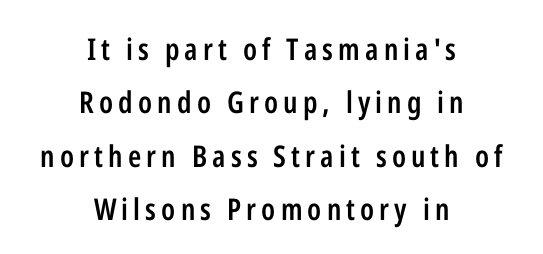
{"serif": "no", "italic": "no", "bold": "semi", "weight": "semibold", "width": "condensed", "stroke_contrast": "low", "x_height": "medium", "monospaced": "no", "underline": "no", "align": "center", "line_spacing_ratio": 1.78, "glyph_px": 30}
